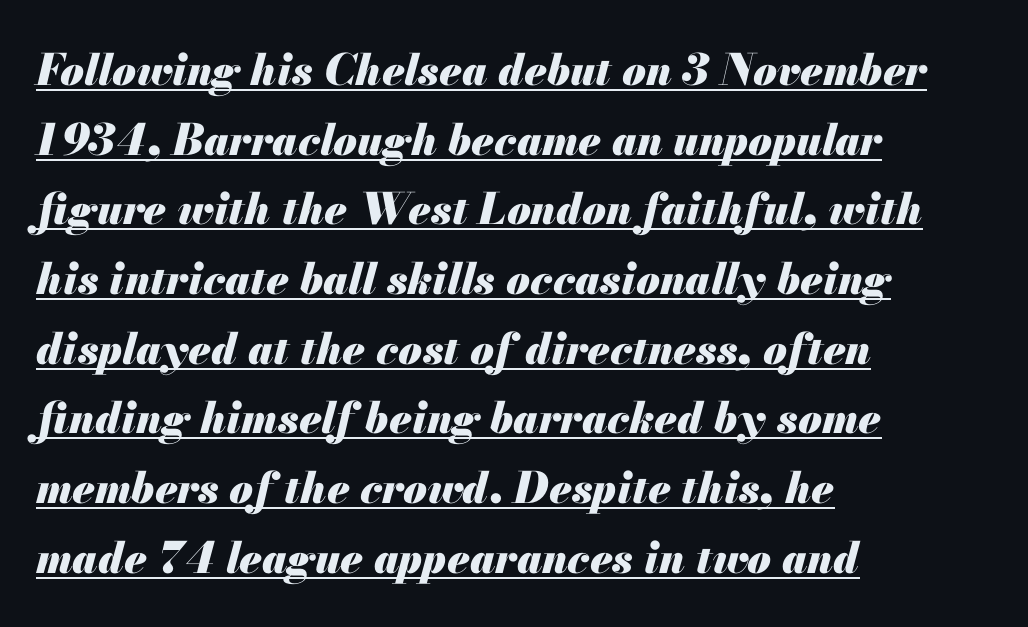
{"italic": "yes", "lean": "right", "slant_degrees": 13, "bold": "yes", "weight": "heavy", "width": "normal", "stroke_contrast": "medium", "x_height": "small", "monospaced": "no", "underline": "yes", "align": "left", "line_spacing": "normal", "line_spacing_ratio": 1.62, "letter_spacing": "normal", "letter_spacing_em": 0.0, "glyph_px": 43}
